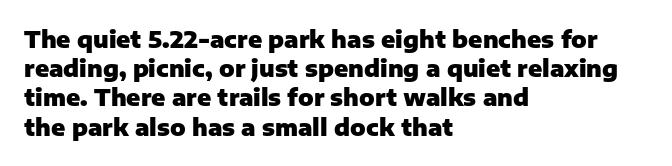
Q: Is the text bold? A: Yes.
Q: Is the text italic (slanted)? A: No, it is upright.
Q: Is the text underlined? A: No.
Q: How is the paragraph aligned? A: Left-aligned.
Q: Is the spacing between letters normal or unusually wide? A: Normal.
Q: Is the spacing between lines tight, normal or loose? A: Normal.
